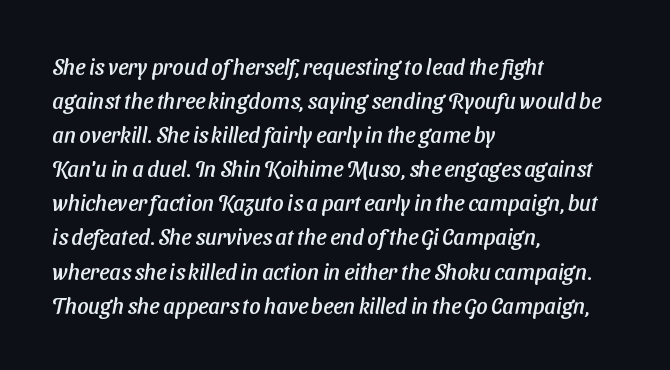
Q: Is the text underlined? A: No.
Q: How is the paragraph aligned? A: Left-aligned.
Q: Is the spacing between letters normal or unusually wide? A: Normal.
Q: Is the spacing between lines tight, normal or loose? A: Normal.
